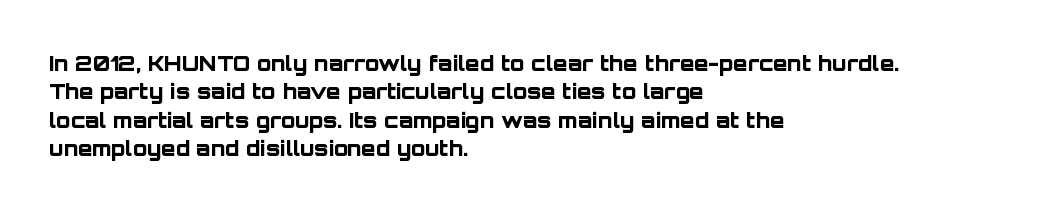
The image shows 21 px bold type, upright; set left-aligned, normal line spacing (1.35x), normal letter spacing, not underlined.
